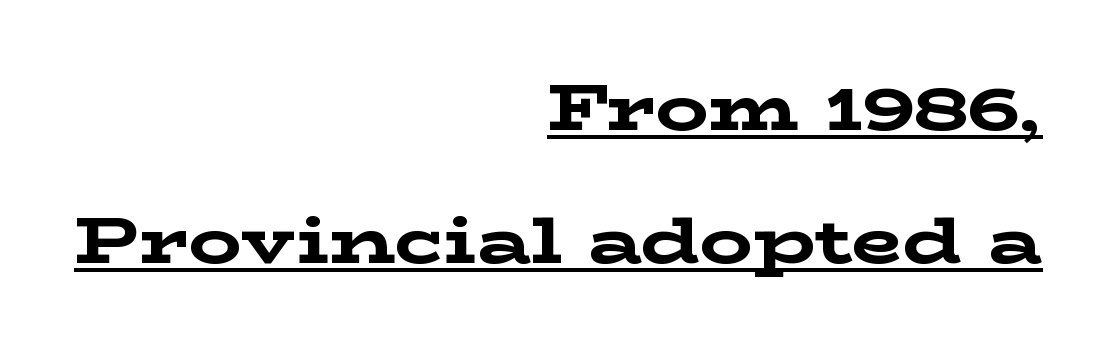
{"serif": "yes", "italic": "no", "bold": "yes", "weight": "bold", "width": "wide", "stroke_contrast": "low", "x_height": "medium", "monospaced": "no", "underline": "yes", "align": "right", "line_spacing": "loose", "line_spacing_ratio": 2.01, "letter_spacing": "normal", "letter_spacing_em": 0.0, "glyph_px": 66}
